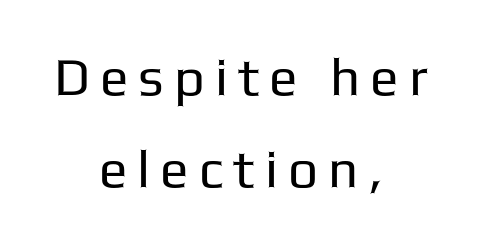
Q: Is the text bold? A: No.
Q: Is the text italic (slanted)? A: No, it is upright.
Q: Is the typeface a serif or a sans-serif typeface? A: Sans-serif.
Q: Is the text underlined? A: No.
Q: How is the paragraph aligned? A: Centered.
Q: Width (condensed, normal, or wide)? A: Normal.
Q: Stroke contrast? A: Low.
Q: x-height? A: Medium.
Q: Monospaced? A: No.
